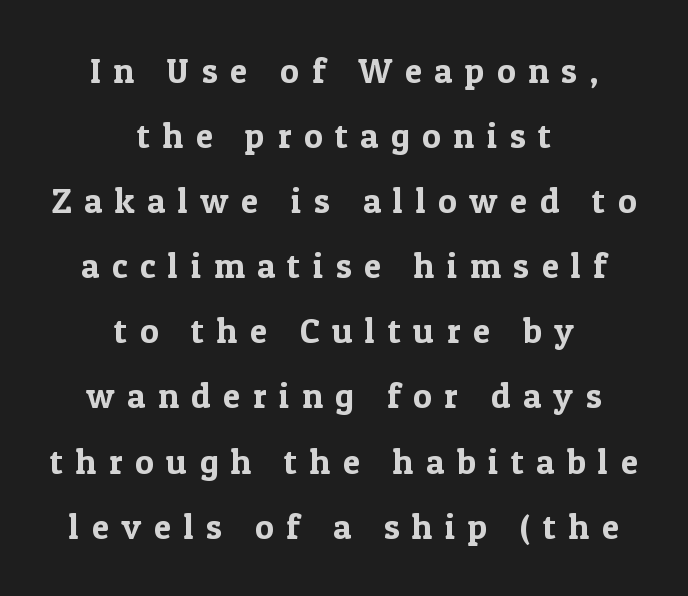
Vertical strokes here are truly vertical. The words here are not underlined. Each letter keeps its own natural width here, so spacing adapts to shape. The paragraph shown floats in the horizontal middle. You could only call the tracking loose — the letters float apart. Unlike a clean sans, this face finishes its strokes with serifs.
